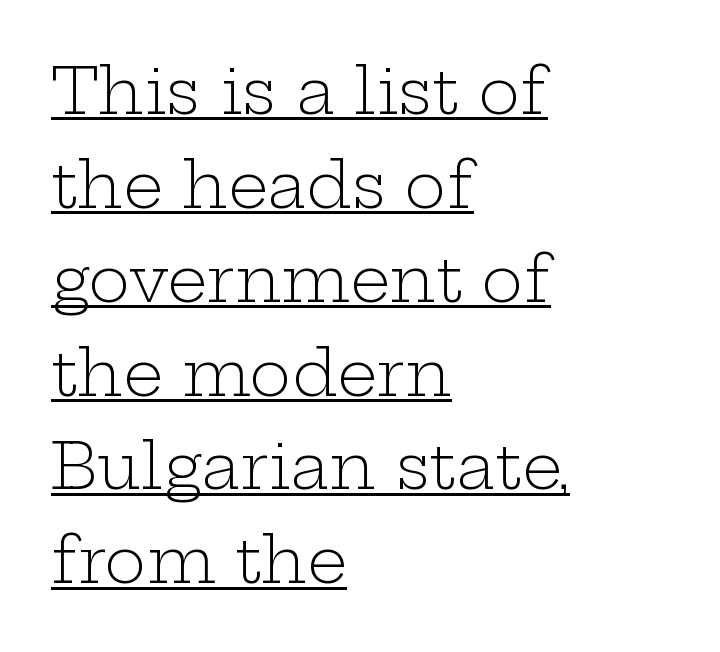
Q: Is the text bold? A: No.
Q: Is the text italic (slanted)? A: No, it is upright.
Q: Is the typeface a serif or a sans-serif typeface? A: Serif.
Q: Is the text underlined? A: Yes.
Q: How is the paragraph aligned? A: Left-aligned.
Q: Is the spacing between letters normal or unusually wide? A: Normal.
Q: Is the spacing between lines tight, normal or loose? A: Normal.
Q: Width (condensed, normal, or wide)? A: Wide.
Q: Stroke contrast? A: Low.
Q: x-height? A: Medium.
Q: Monospaced? A: No.
